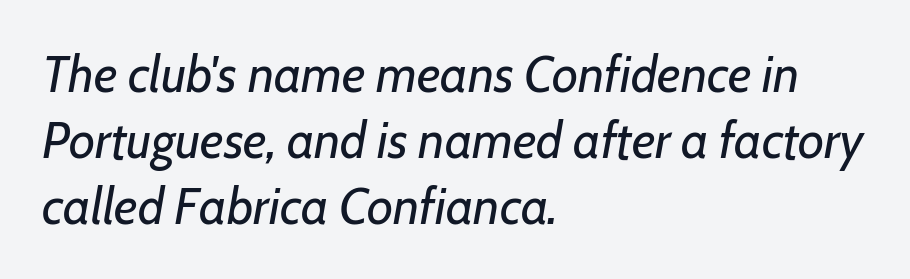
The image shows 51 px regular-weight type, italic (leaning right); set left-aligned, normal line spacing (1.29x), normal letter spacing, not underlined; low stroke contrast and a medium x-height.
